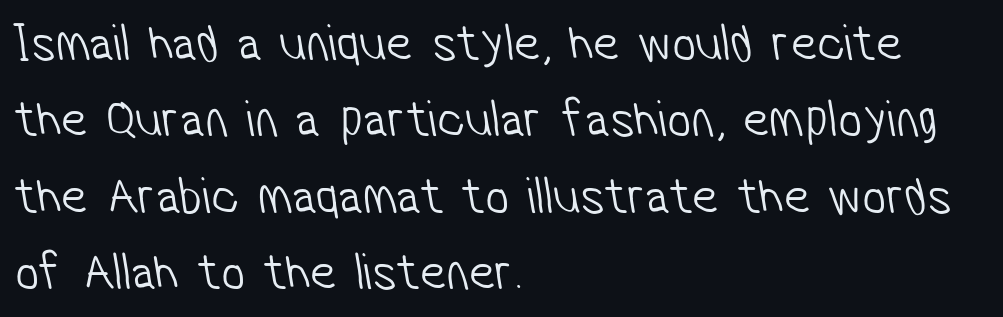
Is there much room between lines? A standard amount, neither cramped nor airy. No extra tracking has been applied to these lines. The lines are quadded left. The letters advance in unequal steps, a hallmark of proportional type. Counters stay open thanks to moderate or lighter strokes. The font family rendered here belongs to the sans-serif group.
